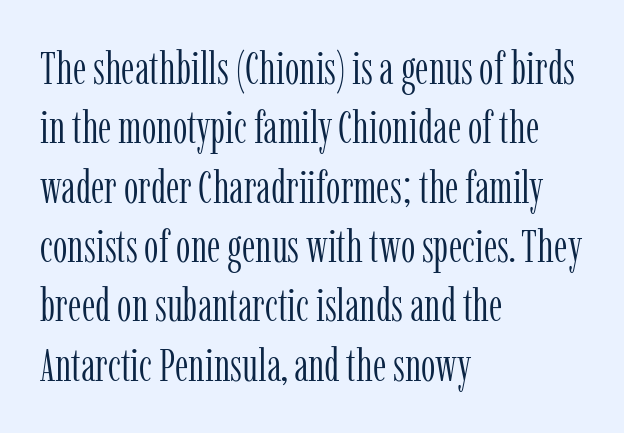
Italic? Not at all — the glyphs are vertical. One glance says typical: line gaps are just what's usual. Here the designer chose a conventional face with non-uniform glyph widths. Is the stroke heavy? The answer is a plain regular-or-lighter. Reading down the block, your eye returns to a fixed left position each line.
